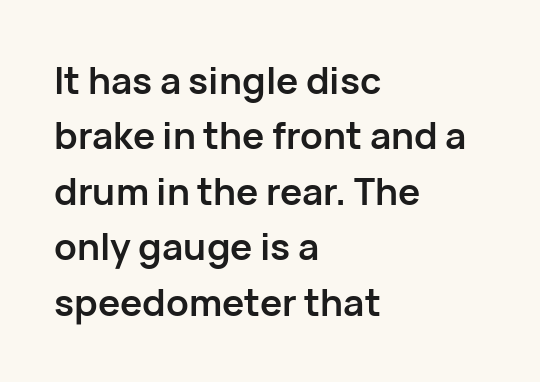
{"serif": "no", "italic": "no", "bold": "yes", "weight": "semibold", "width": "normal", "stroke_contrast": "low", "x_height": "medium", "monospaced": "no", "underline": "no", "align": "left", "line_spacing": "normal", "line_spacing_ratio": 1.5, "letter_spacing": "normal", "letter_spacing_em": 0.0, "glyph_px": 37}
